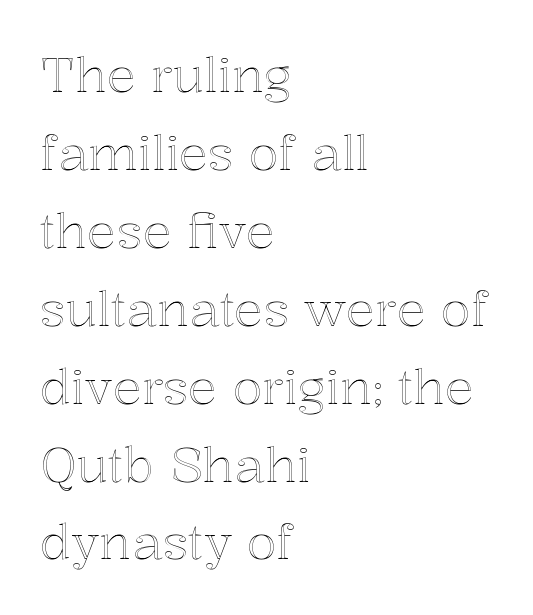
{"italic": "no", "width": "normal", "x_height": "medium", "monospaced": "no", "underline": "no", "align": "left", "line_spacing": "normal", "line_spacing_ratio": 1.59, "letter_spacing": "normal", "letter_spacing_em": 0.0, "glyph_px": 49}
